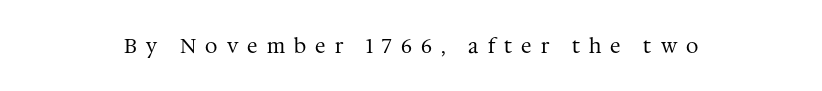
Q: Is the text bold? A: No.
Q: Is the text italic (slanted)? A: No, it is upright.
Q: Is the text underlined? A: No.
Q: Is the spacing between letters normal or unusually wide? A: Unusually wide.
